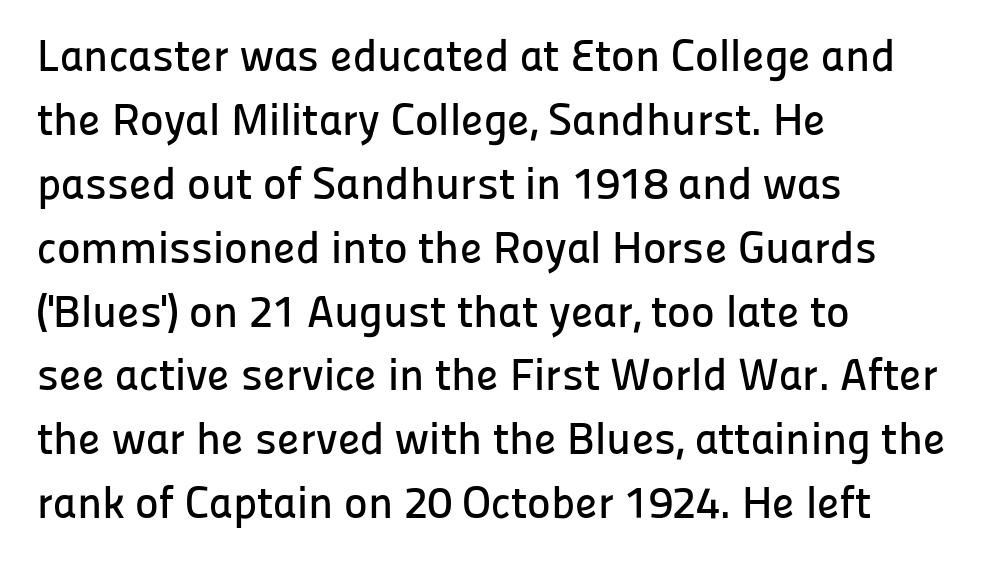
Upright lettering throughout. Character widths vary here, with narrow letters taking less room than wide ones. The lines sit at an ordinary, default distance from one another. Decoration check: the copy has no underline. The text was rendered using a sans face with plain stroke endings.
